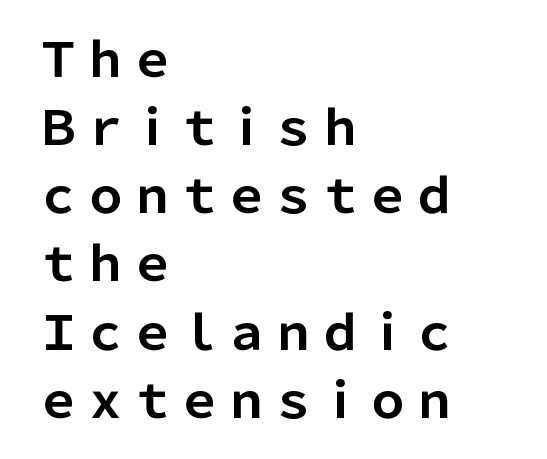
{"serif": "no", "italic": "no", "bold": "yes", "weight": "bold", "width": "normal", "stroke_contrast": "low", "x_height": "medium", "monospaced": "no", "underline": "no", "align": "left", "line_spacing": "normal", "line_spacing_ratio": 1.45, "letter_spacing": "normal", "letter_spacing_em": 0.0, "glyph_px": 47}
